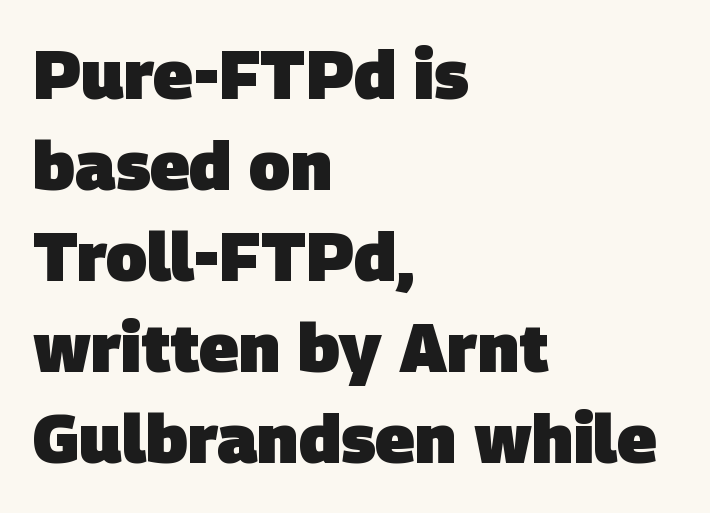
Characters follow at the spacing the type designer built in. Note the varied advance widths — an 'i' is clearly narrower than an 'm'. The area under the type is left untouched. Every row of glyphs begins at an identical x-position on the left. Each new line begins a customary step beneath the previous one.
